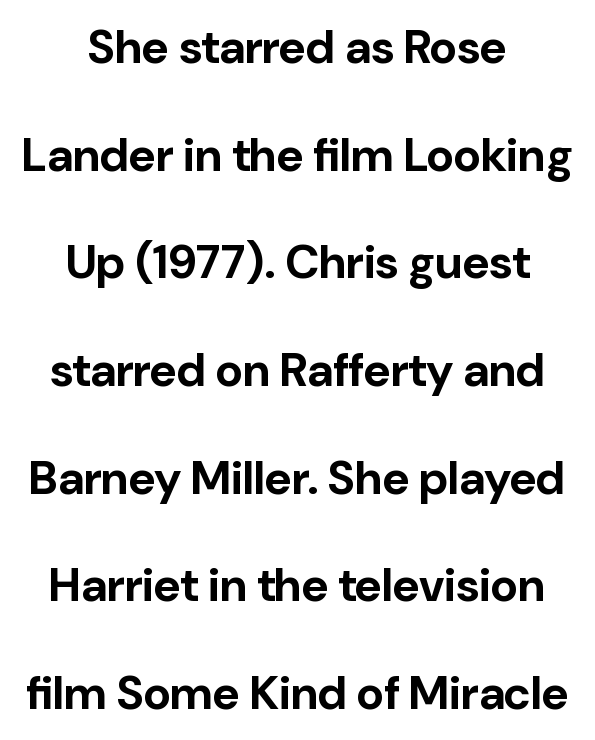
Strokes here are thick enough to call this a true bold. Is the letter spacing exaggerated? No — it looks like the ordinary default. Does the lettering tilt? It doesn't — this is upright. Classification — sans serif.
